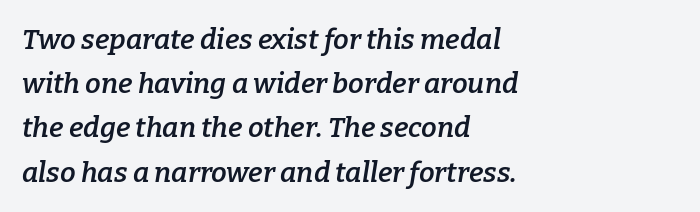
Q: Is the text bold? A: Semi-bold.
Q: Is the text italic (slanted)? A: Yes, it leans right by about 9 degrees.
Q: Is the typeface a serif or a sans-serif typeface? A: Serif.
Q: Is the text underlined? A: No.
Q: How is the paragraph aligned? A: Left-aligned.
Q: Is the spacing between letters normal or unusually wide? A: Normal.
Q: Is the spacing between lines tight, normal or loose? A: Normal.
Q: Width (condensed, normal, or wide)? A: Normal.
Q: Stroke contrast? A: Low.
Q: x-height? A: Medium.
Q: Monospaced? A: No.
